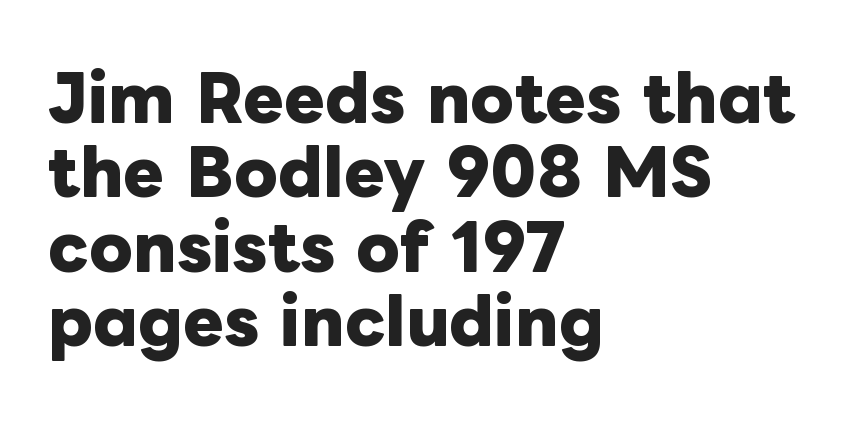
Q: Is the text bold? A: Yes.
Q: Is the text italic (slanted)? A: No, it is upright.
Q: Is the text underlined? A: No.
Q: How is the paragraph aligned? A: Left-aligned.
Q: Is the spacing between letters normal or unusually wide? A: Normal.
Q: Width (condensed, normal, or wide)? A: Normal.
Q: Stroke contrast? A: Low.
Q: x-height? A: Medium.
Q: Monospaced? A: No.
